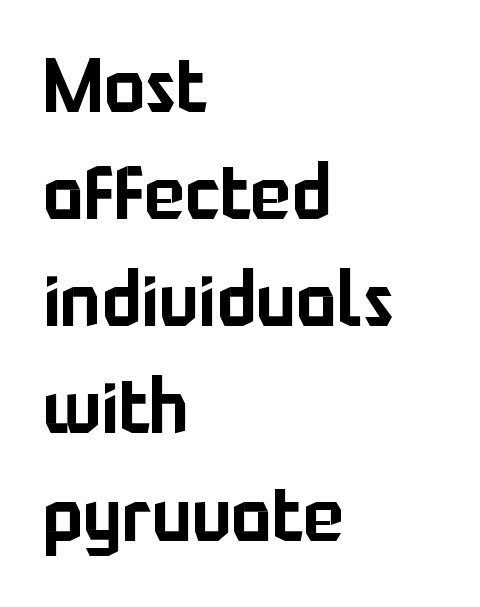
The zone under the glyphs is completely vacant. Does the copy run flush right? No — it runs flush left. Nothing sits at the stroke ends, so this counts as sans-serif. The rendering uses a moderate line-height, typical for paragraphs. This is roman type, the default non-slanted kind. There is no visible air inserted between adjacent glyphs.
